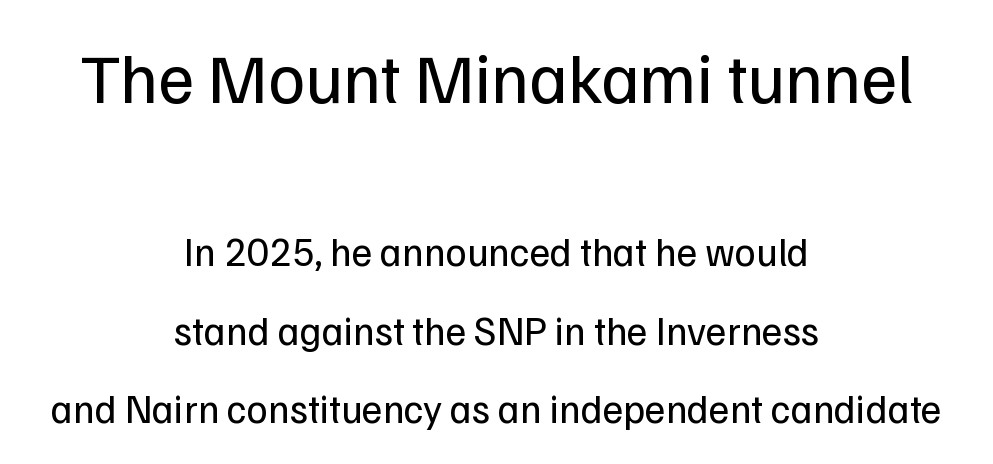
{"serif": "no", "italic": "no", "bold": "no", "weight": "regular", "width": "normal", "stroke_contrast": "low", "x_height": "medium", "monospaced": "no", "underline": "no", "align": "center", "line_spacing": "loose", "line_spacing_ratio": 1.97, "letter_spacing": "normal", "letter_spacing_em": 0.0, "larger_block": "first", "size_ratio": 1.75, "glyph_px": 70}
